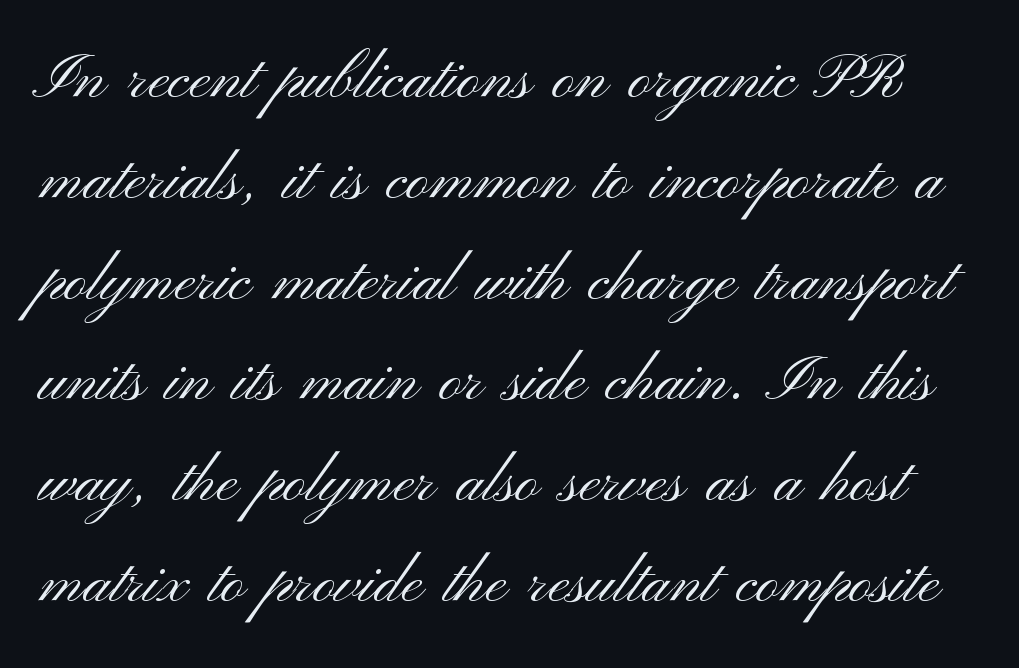
Observe the ordinary spacing: letters are neighbours, not strangers. Check the space under the baseline: it is left empty. The letters advance in unequal steps, a hallmark of proportional type.
